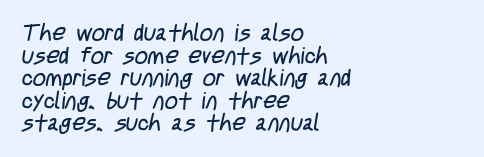
Q: Is the text bold? A: No.
Q: Is the text underlined? A: No.
Q: How is the paragraph aligned? A: Left-aligned.
Q: Is the spacing between letters normal or unusually wide? A: Normal.
Q: Is the spacing between lines tight, normal or loose? A: Tight.
